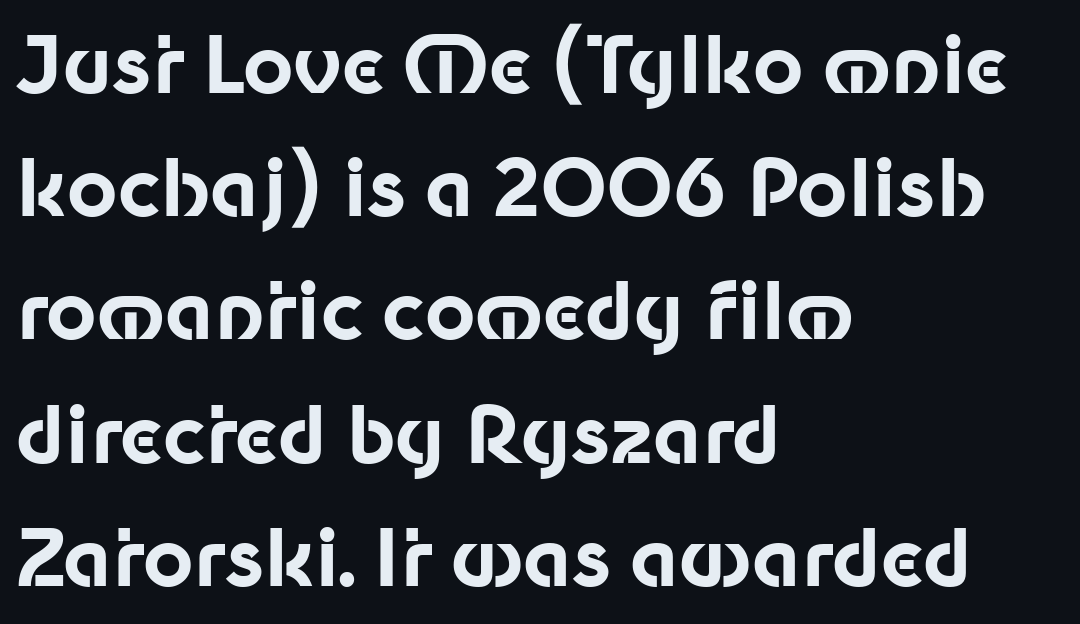
Q: Is the text bold? A: Yes.
Q: Is the text italic (slanted)? A: No, it is upright.
Q: Is the typeface a serif or a sans-serif typeface? A: Sans-serif.
Q: Is the text underlined? A: No.
Q: How is the paragraph aligned? A: Left-aligned.
Q: Is the spacing between letters normal or unusually wide? A: Normal.
Q: Is the spacing between lines tight, normal or loose? A: Normal.
Q: Width (condensed, normal, or wide)? A: Normal.
Q: Stroke contrast? A: Low.
Q: x-height? A: Medium.
Q: Monospaced? A: No.
